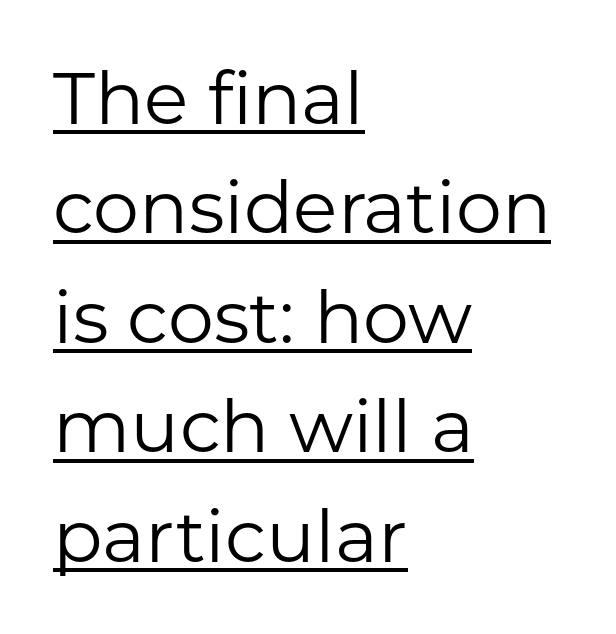
Q: Is the text bold? A: No.
Q: Is the text italic (slanted)? A: No, it is upright.
Q: Is the typeface a serif or a sans-serif typeface? A: Sans-serif.
Q: Is the text underlined? A: Yes.
Q: How is the paragraph aligned? A: Left-aligned.
Q: Is the spacing between letters normal or unusually wide? A: Normal.
Q: Is the spacing between lines tight, normal or loose? A: Normal.
Q: Width (condensed, normal, or wide)? A: Normal.
Q: Stroke contrast? A: Low.
Q: x-height? A: Medium.
Q: Monospaced? A: No.
